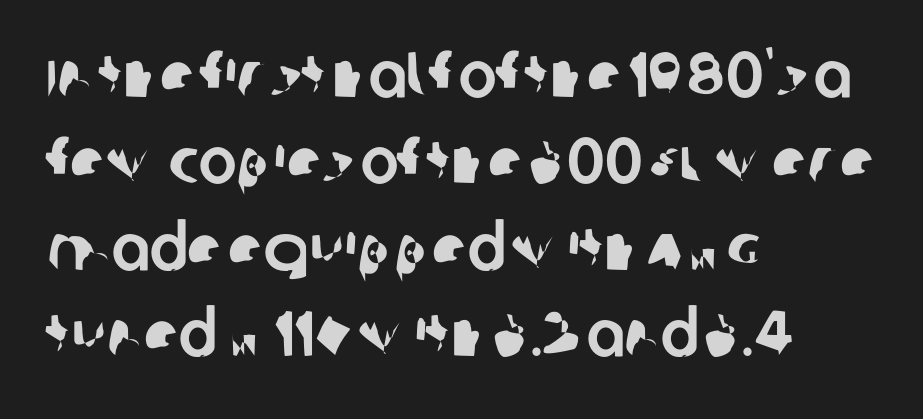
Q: Is the typeface a serif or a sans-serif typeface? A: Sans-serif.
Q: Is the text underlined? A: No.
Q: How is the paragraph aligned? A: Left-aligned.
Q: Is the spacing between letters normal or unusually wide? A: Normal.
Q: Is the spacing between lines tight, normal or loose? A: Normal.
Q: Width (condensed, normal, or wide)? A: Normal.
Q: Stroke contrast? A: Low.
Q: x-height? A: Large.
Q: Monospaced? A: No.
